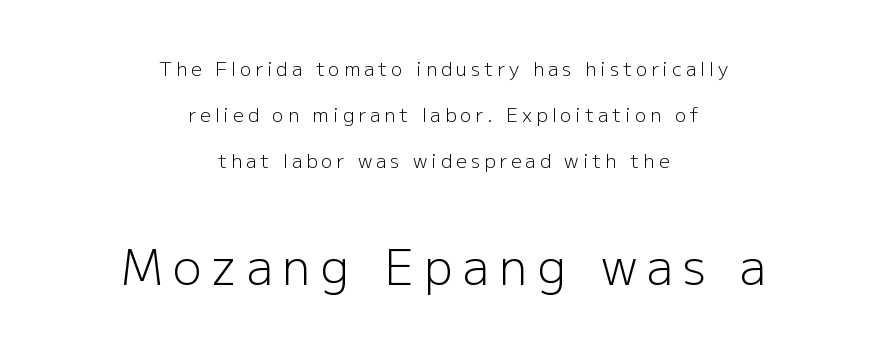
The image shows 48 px light sans-serif type, upright; set centered, loose line spacing (2.42x), unusually wide letter spacing (+0.21 em), not underlined; the second (bottom) block is 2.53x larger; low stroke contrast and a medium x-height.
